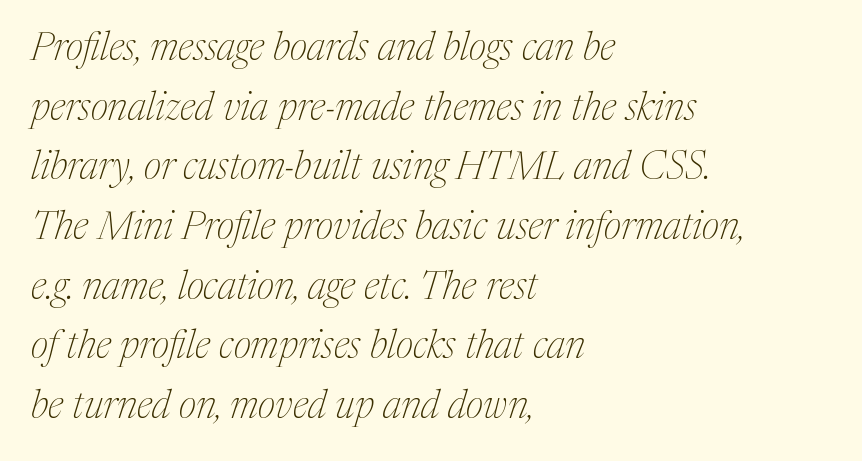
{"serif": "yes", "italic": "yes", "lean": "right", "slant_degrees": 17, "bold": "no", "weight": "thin", "width": "normal", "stroke_contrast": "medium", "x_height": "medium", "monospaced": "no", "underline": "no", "align": "left", "line_spacing": "normal", "line_spacing_ratio": 1.53, "letter_spacing": "normal", "letter_spacing_em": 0.0, "glyph_px": 39}
